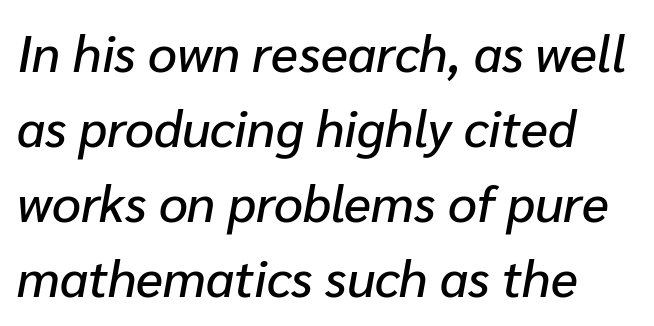
The lines sit at an ordinary, default distance from one another. A typesetter would call this zero additional tracking. It's the slanting kind of type. Quick note: underline off. The rendering uses natural spacing where letterforms have individual widths.
